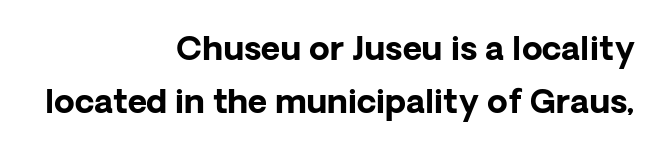
{"serif": "no", "italic": "no", "bold": "yes", "weight": "bold", "width": "normal", "stroke_contrast": "low", "x_height": "medium", "monospaced": "no", "underline": "no", "align": "right", "line_spacing": "normal", "line_spacing_ratio": 1.6, "letter_spacing": "normal", "letter_spacing_em": 0.0, "glyph_px": 33}
